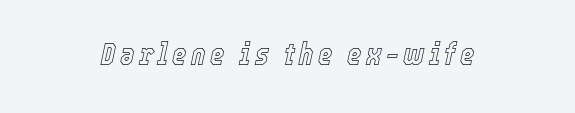
{"italic": "yes", "lean": "right", "slant_degrees": 12, "width": "condensed", "x_height": "medium", "monospaced": "no", "underline": "no", "glyph_px": 31}
